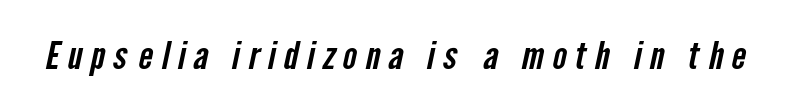
{"serif": "no", "width": "condensed", "stroke_contrast": "low", "x_height": "medium", "monospaced": "no", "underline": "no", "letter_spacing": "wide", "letter_spacing_em": 0.22, "glyph_px": 38}
